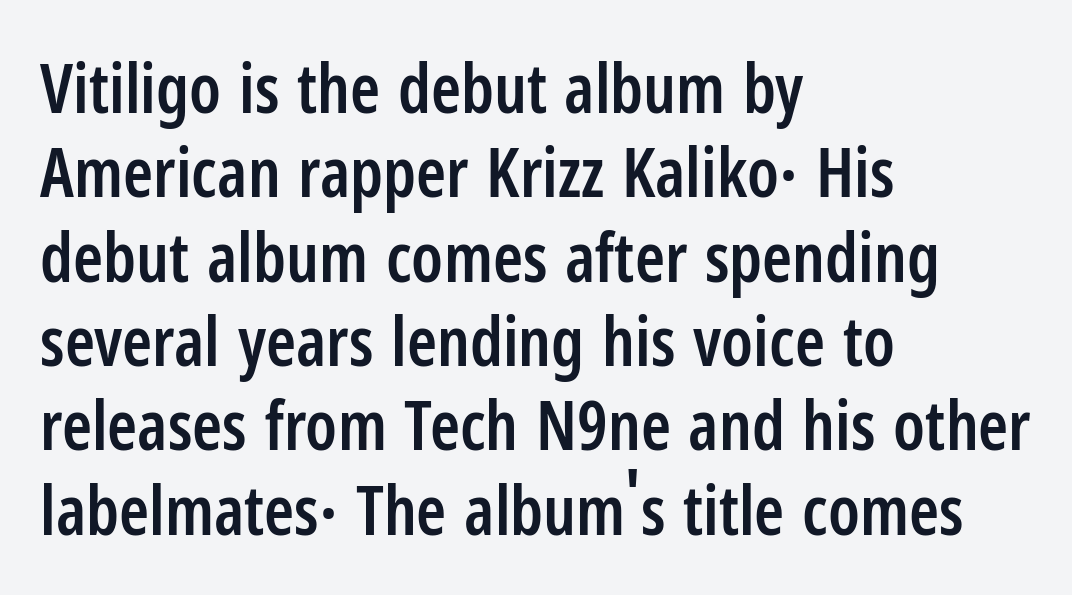
Q: Is the text bold? A: Semi-bold.
Q: Is the text italic (slanted)? A: No, it is upright.
Q: Is the typeface a serif or a sans-serif typeface? A: Sans-serif.
Q: Is the text underlined? A: No.
Q: How is the paragraph aligned? A: Left-aligned.
Q: Is the spacing between letters normal or unusually wide? A: Normal.
Q: Width (condensed, normal, or wide)? A: Condensed.
Q: Stroke contrast? A: Low.
Q: x-height? A: Medium.
Q: Monospaced? A: No.
